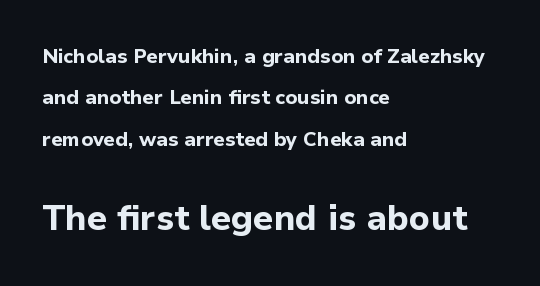
{"serif": "no", "italic": "no", "bold": "yes", "weight": "bold", "width": "normal", "stroke_contrast": "low", "x_height": "medium", "monospaced": "no", "underline": "no", "align": "left", "line_spacing": "loose", "line_spacing_ratio": 2.07, "letter_spacing": "normal", "letter_spacing_em": 0.0, "larger_block": "second", "size_ratio": 1.75, "glyph_px": 35}
